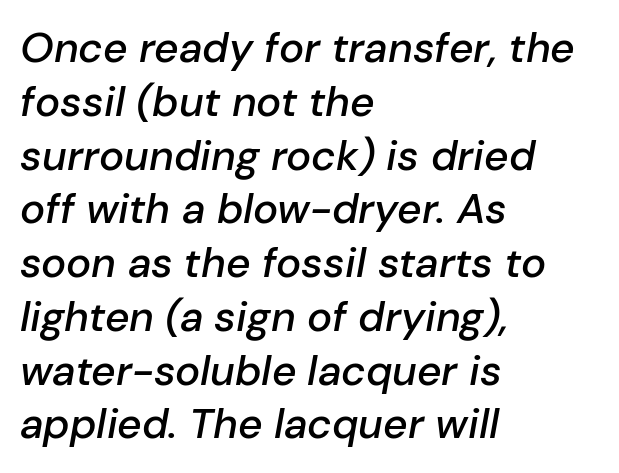
The image shows 42 px semibold type, italic (leaning right); set left-aligned, normal line spacing (1.28x), normal letter spacing, not underlined; low stroke contrast and a medium x-height.
